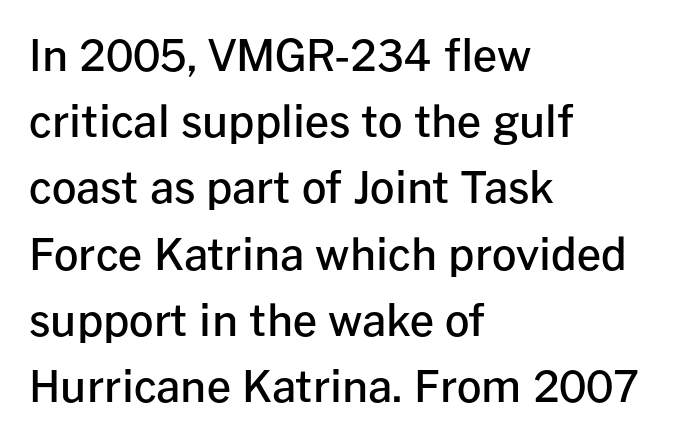
{"serif": "no", "italic": "no", "bold": "semi", "weight": "semibold", "width": "normal", "stroke_contrast": "low", "x_height": "medium", "monospaced": "no", "underline": "no", "align": "left", "line_spacing": "normal", "line_spacing_ratio": 1.54, "letter_spacing": "normal", "letter_spacing_em": 0.0, "glyph_px": 43}
